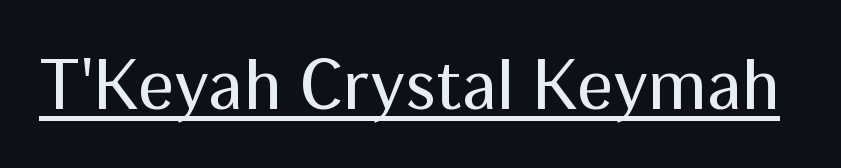
Q: Is the text bold? A: No.
Q: Is the text italic (slanted)? A: No, it is upright.
Q: Is the typeface a serif or a sans-serif typeface? A: Sans-serif.
Q: Is the text underlined? A: Yes.
Q: Is the spacing between letters normal or unusually wide? A: Normal.
Q: Width (condensed, normal, or wide)? A: Normal.
Q: Stroke contrast? A: Medium.
Q: x-height? A: Medium.
Q: Monospaced? A: No.
